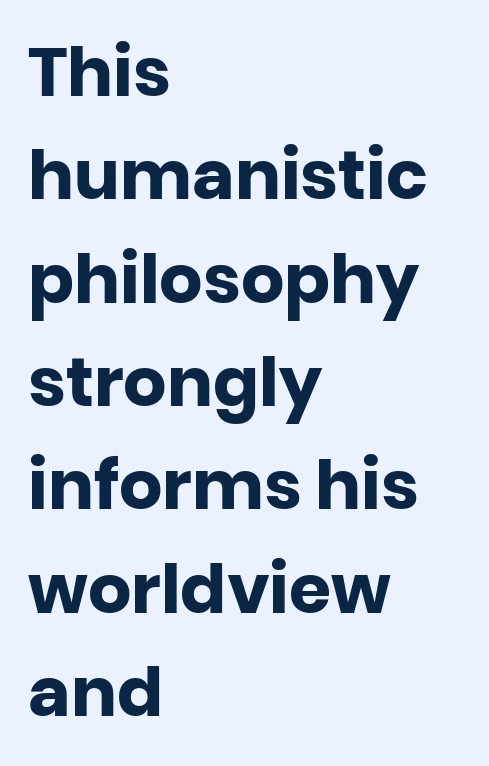
{"serif": "no", "italic": "no", "bold": "yes", "weight": "heavy", "width": "normal", "stroke_contrast": "low", "x_height": "large", "monospaced": "no", "underline": "no", "align": "left", "line_spacing": "normal", "line_spacing_ratio": 1.52, "letter_spacing": "normal", "letter_spacing_em": 0.0, "glyph_px": 68}
